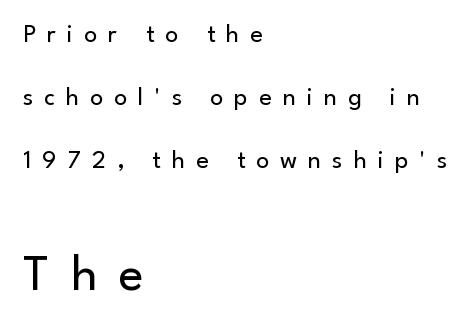
{"serif": "no", "italic": "no", "bold": "no", "weight": "regular", "width": "normal", "stroke_contrast": "low", "x_height": "small", "monospaced": "no", "underline": "no", "align": "left", "line_spacing": "loose", "line_spacing_ratio": 2.42, "letter_spacing": "wide", "letter_spacing_em": 0.42, "larger_block": "second", "size_ratio": 2.0, "glyph_px": 52}
